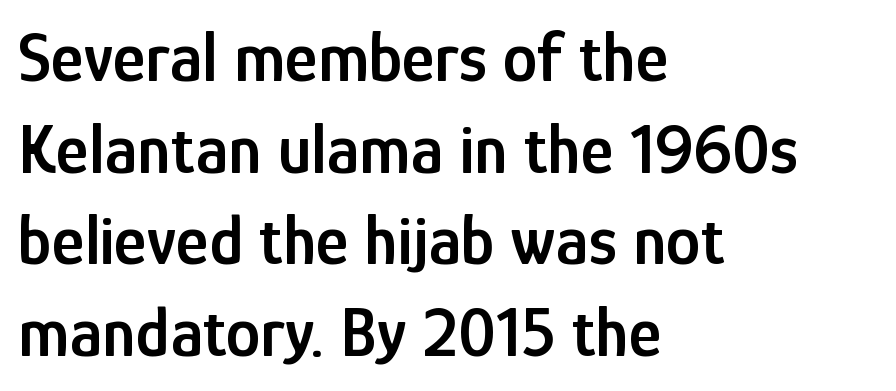
The image shows 70 px semibold, condensed sans-serif type, upright; set left-aligned, normal line spacing (1.31x), normal letter spacing, not underlined; low stroke contrast and a medium x-height.
